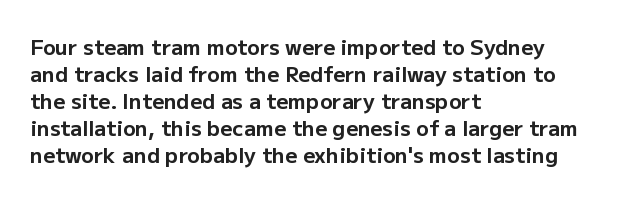
{"italic": "no", "bold": "yes", "underline": "no", "align": "left", "line_spacing": "normal", "line_spacing_ratio": 1.28, "letter_spacing": "normal", "letter_spacing_em": 0.0, "glyph_px": 21}
